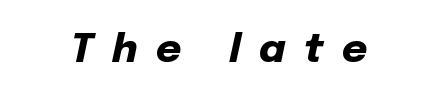
Underline: absent. The letters are spread apart with noticeably loose tracking. On the weight axis this lands at bold, roughly 700. Here the designer chose a conventional face with non-uniform glyph widths. The rendering applies a slant to the glyphs.
